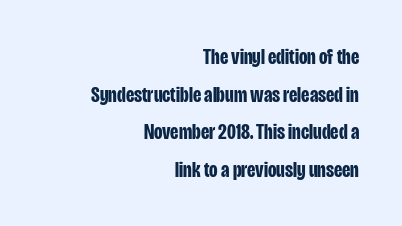
Is the block centered? No — it sits flush against the right margin. Descenders are the only things crossing below the line. Inter-character spacing is left at the font's built-in metrics. The lettering stays uniformly vertical, giving the passage a roman look.
